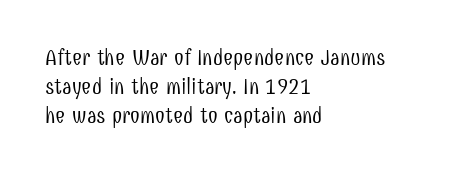
Tall strokes in this sample are plumb rather than angled. The passage shown has conventional tracking throughout. Every row of glyphs begins at an identical x-position on the left. A normal amount of white space separates one row of letters from the next. Type without underlining.
